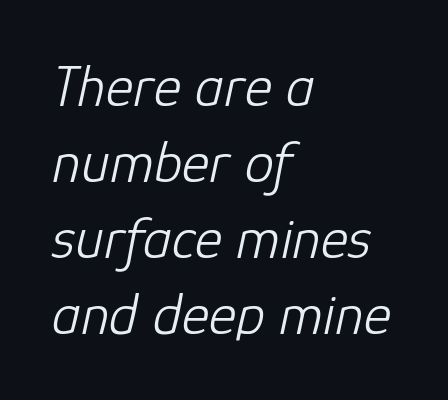
Q: Is the text bold? A: No.
Q: Is the text italic (slanted)? A: Yes, it leans right by about 12 degrees.
Q: Is the text underlined? A: No.
Q: How is the paragraph aligned? A: Left-aligned.
Q: Is the spacing between letters normal or unusually wide? A: Normal.
Q: Is the spacing between lines tight, normal or loose? A: Normal.
Q: Width (condensed, normal, or wide)? A: Normal.
Q: Stroke contrast? A: Low.
Q: x-height? A: Medium.
Q: Monospaced? A: No.
